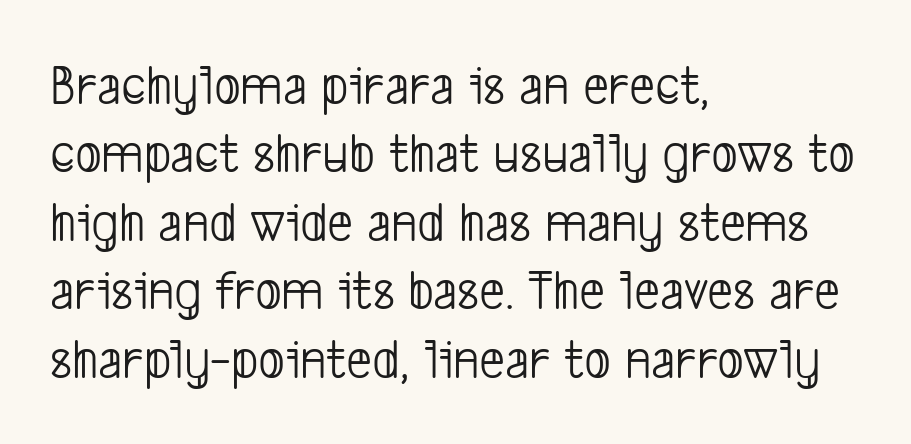
The letters advance in unequal steps, a hallmark of proportional type. Rule under the text: the space is simply empty. Line starts are locked; line ends wander. Stems here are at most as thick as an everyday book face. These lines keep a tight, regular rhythm from letter to letter. Typographically, this falls in the sans-serif category.
